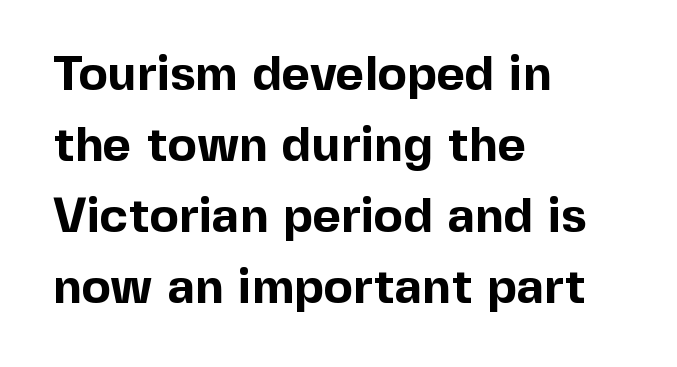
The image shows 49 px bold sans-serif type, upright; set left-aligned, normal line spacing (1.45x), normal letter spacing, not underlined; a medium x-height.
